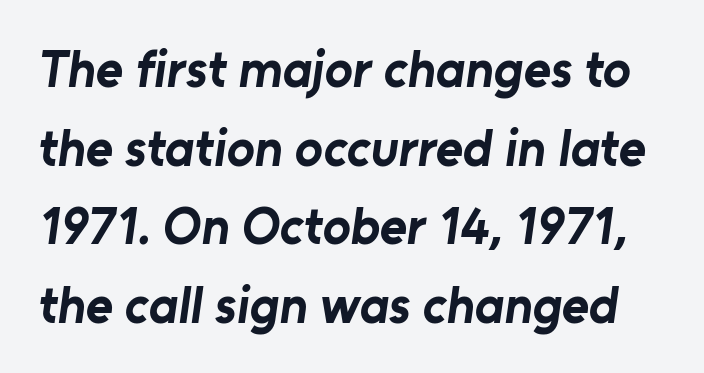
The glyphs in this specimen are sans serif. What stands out about the letter spacing? Nothing — it is the standard amount. Compared with an ordinary text face, these strokes are far heavier — a full bold. These lines are rendered in a variable-pitch font. If you measured baseline to baseline, you'd find a middling distance. Just letters on the line, the space beneath them empty.
